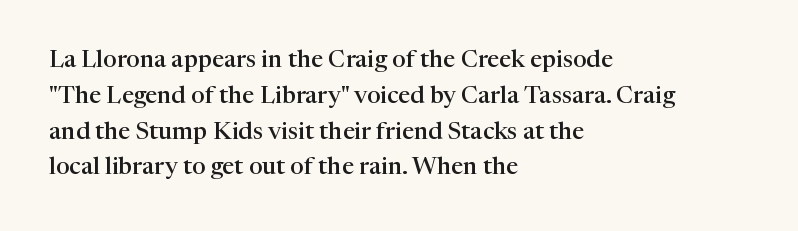
Does extra space separate the letters? No, they use regular spacing. Typographic density is moderately raised because the face is semibold. Do the letters lean? They stand straight. Each line starts at the same left margin while the right side varies. The line-height multiplier appears to be the usual default. Any mark beneath the type? The region is blank.
